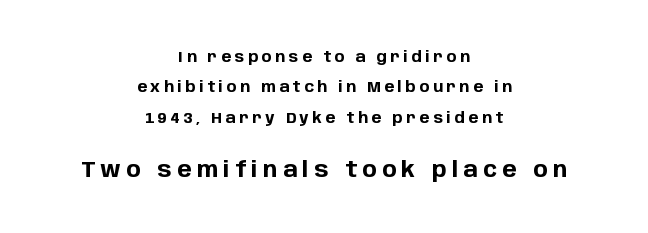
{"italic": "no", "bold": "yes", "underline": "no", "align": "center", "line_spacing": "loose", "line_spacing_ratio": 2.03, "letter_spacing": "wide", "letter_spacing_em": 0.24, "larger_block": "second", "size_ratio": 1.47, "glyph_px": 22}
